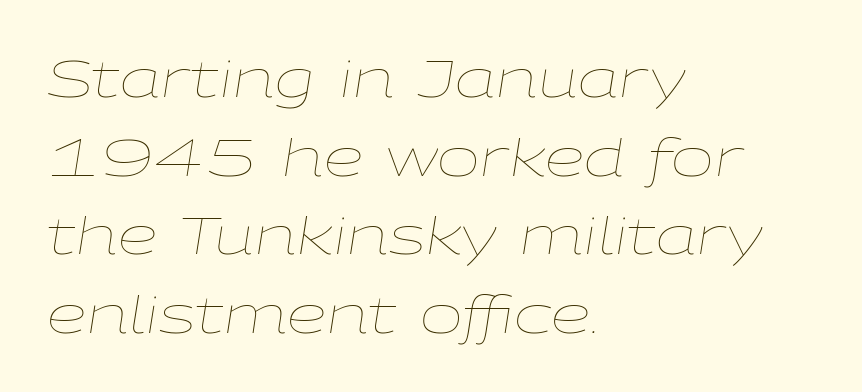
Q: Is the text bold? A: No.
Q: Is the text italic (slanted)? A: Yes, it leans right by about 9 degrees.
Q: Is the text underlined? A: No.
Q: How is the paragraph aligned? A: Left-aligned.
Q: Is the spacing between letters normal or unusually wide? A: Normal.
Q: Is the spacing between lines tight, normal or loose? A: Normal.
Q: Width (condensed, normal, or wide)? A: Wide.
Q: Stroke contrast? A: Low.
Q: x-height? A: Medium.
Q: Monospaced? A: No.
